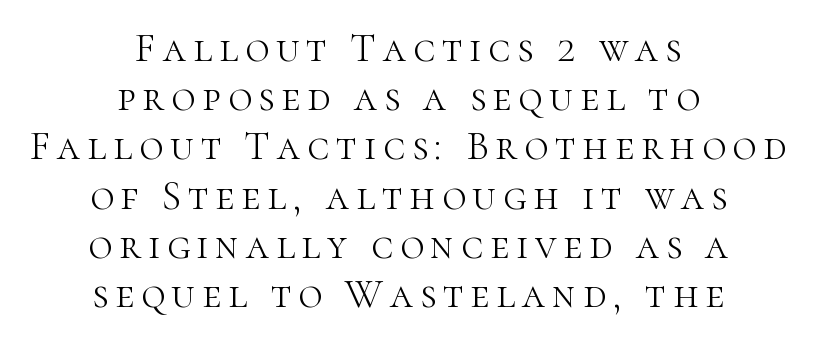
The image shows 41 px light serif type, upright; set centered, line spacing 1.2x, not underlined; high stroke contrast and a medium x-height.
